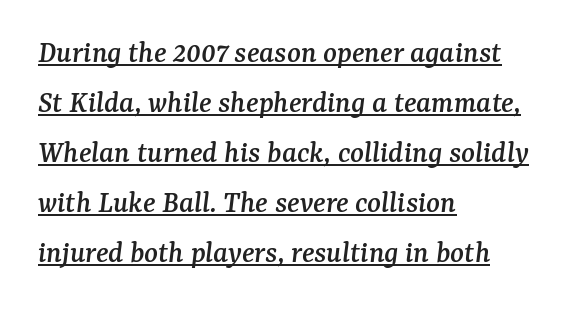
The image shows 32 px serif type, italic (leaning right); set left-aligned, normal line spacing (1.56x), normal letter spacing, underlined; medium stroke contrast and a medium x-height.
